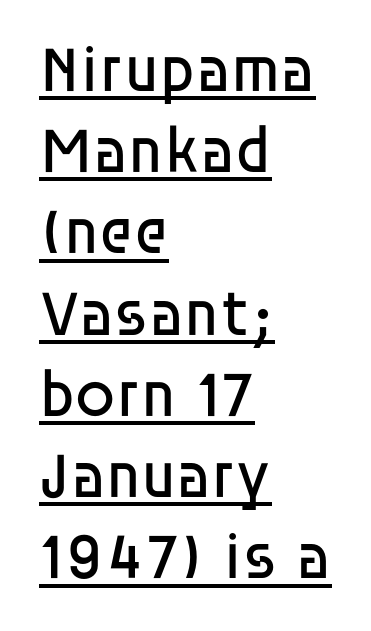
{"serif": "no", "italic": "no", "bold": "no", "weight": "regular", "width": "normal", "stroke_contrast": "low", "x_height": "large", "monospaced": "no", "underline": "yes", "align": "left", "line_spacing": "normal", "line_spacing_ratio": 1.25, "letter_spacing": "normal", "letter_spacing_em": 0.0, "glyph_px": 65}
